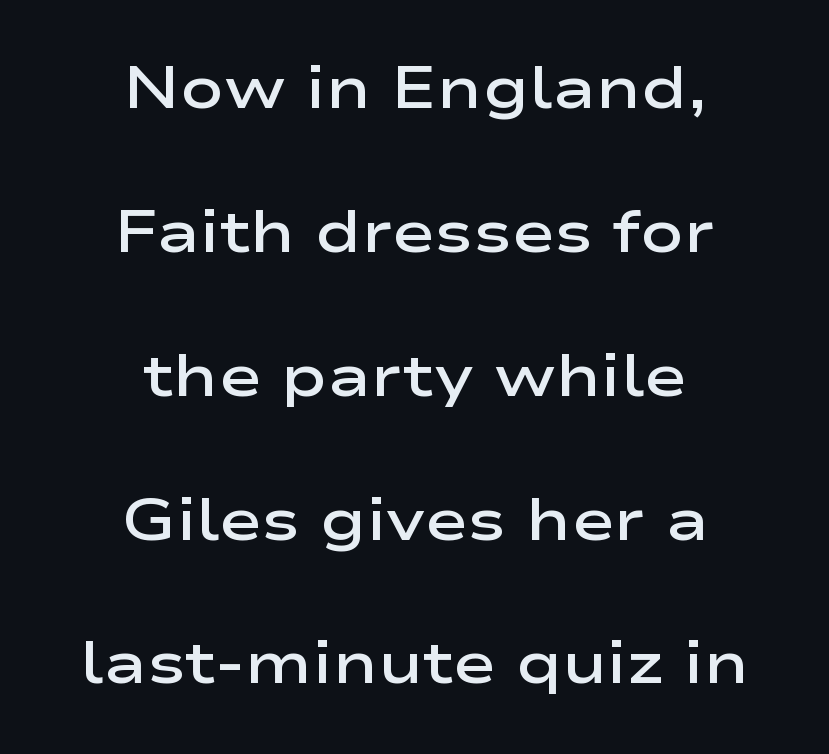
{"serif": "no", "italic": "no", "bold": "semi", "weight": "semibold", "width": "wide", "stroke_contrast": "low", "x_height": "medium", "monospaced": "no", "underline": "no", "align": "center", "line_spacing": "loose", "line_spacing_ratio": 2.48, "letter_spacing": "normal", "letter_spacing_em": 0.0, "glyph_px": 58}
